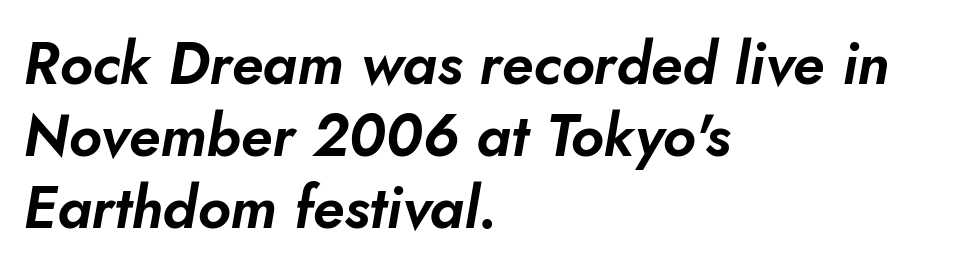
Q: Is the text italic (slanted)? A: Yes, it leans right by about 10 degrees.
Q: Is the text underlined? A: No.
Q: How is the paragraph aligned? A: Left-aligned.
Q: Is the spacing between letters normal or unusually wide? A: Normal.
Q: Width (condensed, normal, or wide)? A: Normal.
Q: Stroke contrast? A: Low.
Q: x-height? A: Small.
Q: Monospaced? A: No.
